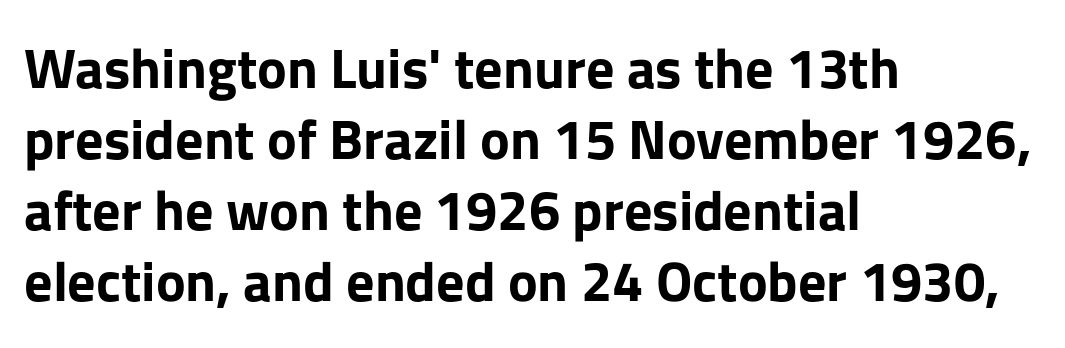
Q: Is the text bold? A: Yes.
Q: Is the text italic (slanted)? A: No, it is upright.
Q: Is the typeface a serif or a sans-serif typeface? A: Sans-serif.
Q: Is the text underlined? A: No.
Q: How is the paragraph aligned? A: Left-aligned.
Q: Is the spacing between letters normal or unusually wide? A: Normal.
Q: Is the spacing between lines tight, normal or loose? A: Normal.
Q: Width (condensed, normal, or wide)? A: Normal.
Q: Stroke contrast? A: Low.
Q: x-height? A: Medium.
Q: Monospaced? A: No.
